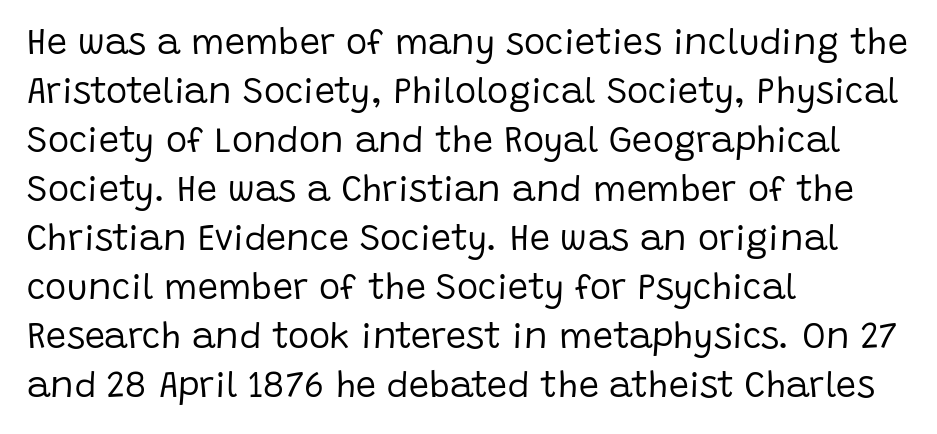
Examine the stroke ends and you'll find no serifs. These lines sit exactly where default settings would place them. Varying glyph widths throughout — classic text-font behaviour. The lines are quadded left. Has an underline been added? It has not. The face used here is rendered with its standard letterfit.
